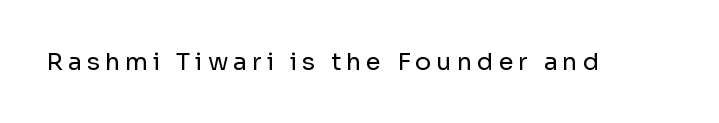
The image shows 24 px text type, upright; set unusually wide letter spacing (+0.21 em), not underlined.
